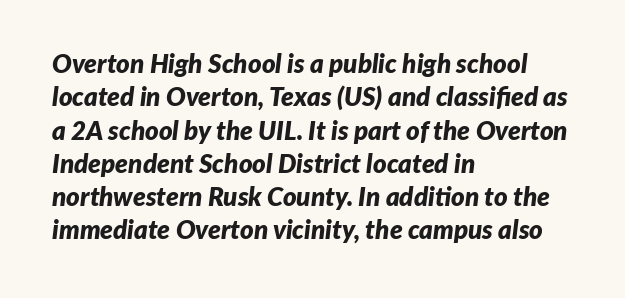
Slanted lettering throughout. The rendering uses a moderate line-height, typical for paragraphs. The rendering uses a bold face; every stroke is thick and dark. The tracking reads as untouched default to a designer's eye. Left-aligned paragraph, ragged on the right.
